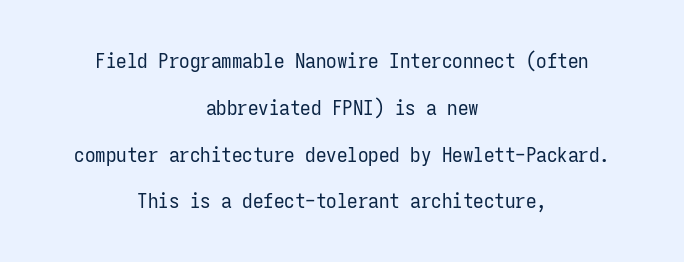
{"italic": "no", "bold": "no", "underline": "no", "align": "center", "line_spacing": "loose", "line_spacing_ratio": 2.23, "letter_spacing": "normal", "letter_spacing_em": 0.0, "glyph_px": 21}
